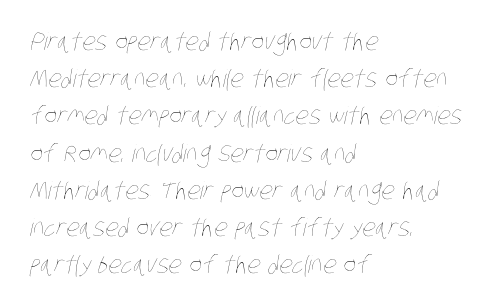
Q: Is the text bold? A: No.
Q: Is the text underlined? A: No.
Q: How is the paragraph aligned? A: Left-aligned.
Q: Is the spacing between letters normal or unusually wide? A: Normal.
Q: Is the spacing between lines tight, normal or loose? A: Normal.
